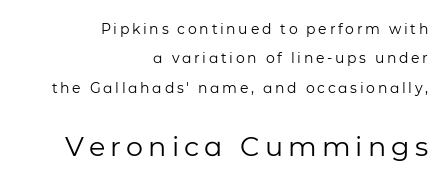
Q: Is the text bold? A: No.
Q: Is the text italic (slanted)? A: No, it is upright.
Q: Is the text underlined? A: No.
Q: How is the paragraph aligned? A: Right-aligned.
Q: Is the spacing between lines tight, normal or loose? A: Loose.
Q: Which block of text is set in a larger size, the first (top) or the second (bottom)? A: The second (bottom) one.
